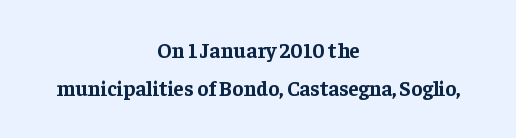
Q: Is the text bold? A: Yes.
Q: Is the text italic (slanted)? A: No, it is upright.
Q: Is the text underlined? A: No.
Q: How is the paragraph aligned? A: Centered.
Q: Is the spacing between letters normal or unusually wide? A: Normal.
